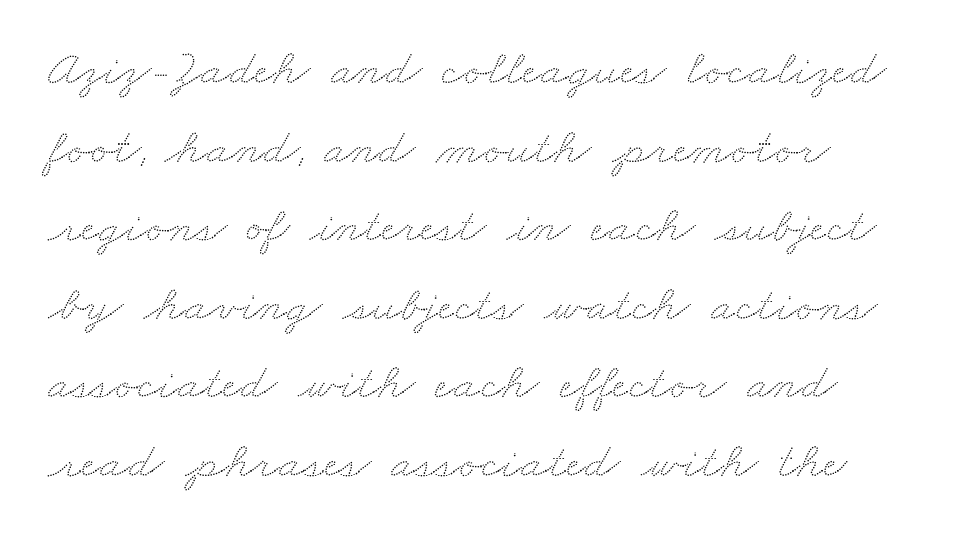
The image shows 51 px wide type; set normal line spacing (1.54x), normal letter spacing, not underlined; low stroke contrast and a small x-height.
